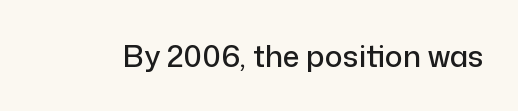
Rendered with straight, roman letterforms. Clear beneath every line of the passage. Short note: letters normally spaced. The letters advance in unequal steps, a hallmark of proportional type.
